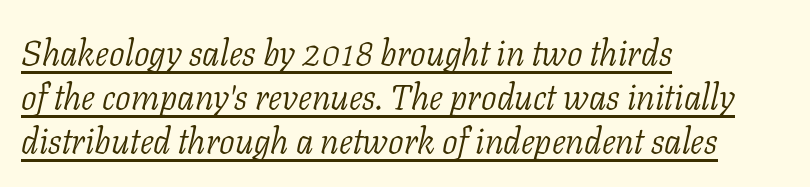
The passage shown is typeset with a serif family. The rendered words wear a rule along their underside. Words appear dense and cohesive because spacing is normal. The space between consecutive lines is moderate. The rendering uses natural spacing where letterforms have individual widths.
